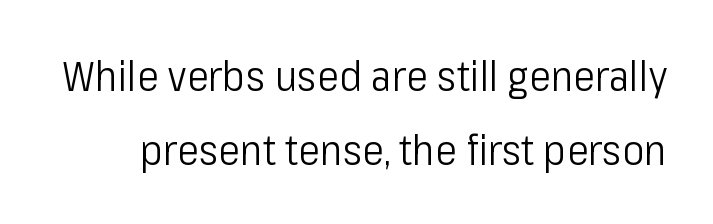
To sum up the face: it is a sans, with no serifs. Do the letters lean? They stand straight. Check the space under the baseline: it is left empty. Spacing between characters is what you'd get straight out of the box. Proportional: the letters do not fall into vertical columns. Is this a heavy cut? Hardly; it is regular or lighter.
